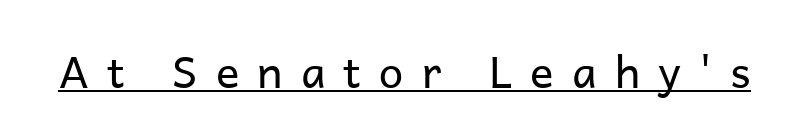
The image shows 44 px regular-weight sans-serif type, upright; set unusually wide letter spacing (+0.41 em), underlined; low stroke contrast and a medium x-height.
